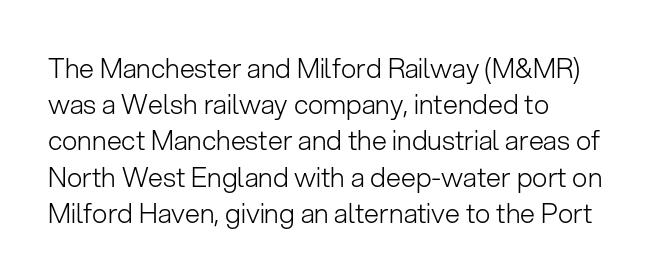
The strokes carry an ordinary text weight at most. Teacher's note: observe the even left margin — that is flush-left alignment. The lines sit at an ordinary, default distance from one another. Does extra space separate the letters? No, they use regular spacing. Posture: vertical. The specimen omits any rule beneath the text block's lines.
